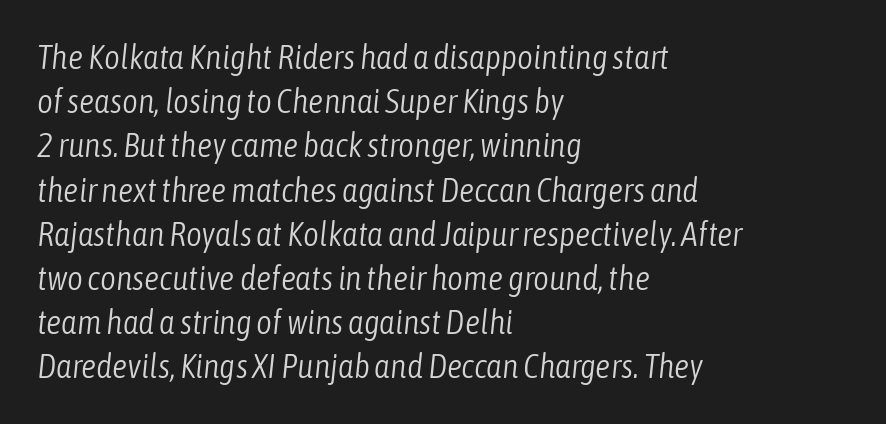
Q: Is the text bold? A: No.
Q: Is the text italic (slanted)? A: Yes, it leans right by about 6 degrees.
Q: Is the text underlined? A: No.
Q: How is the paragraph aligned? A: Left-aligned.
Q: Is the spacing between letters normal or unusually wide? A: Normal.
Q: Is the spacing between lines tight, normal or loose? A: Normal.
Q: Width (condensed, normal, or wide)? A: Condensed.
Q: Stroke contrast? A: Low.
Q: x-height? A: Medium.
Q: Monospaced? A: No.
